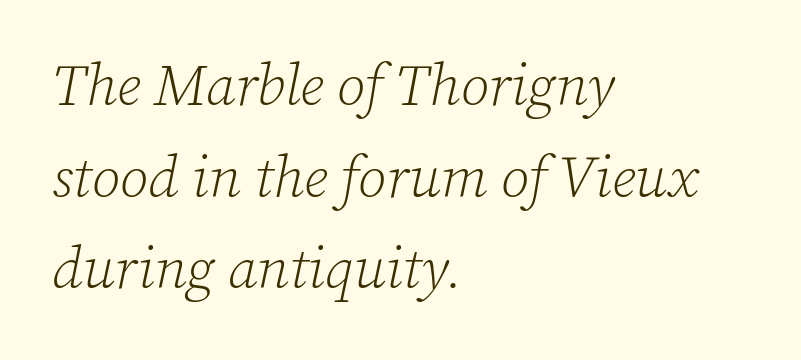
The glyphs in this specimen are seriffed. Students, note that the glyphs here touch the page at normal intervals. Is this a heavy cut? Hardly; it is regular or lighter. Is the block centered? No — it sits flush against the left margin. Observe the lean: these are italic letterforms. The face used here is proportionally spaced, like ordinary book or web type.
